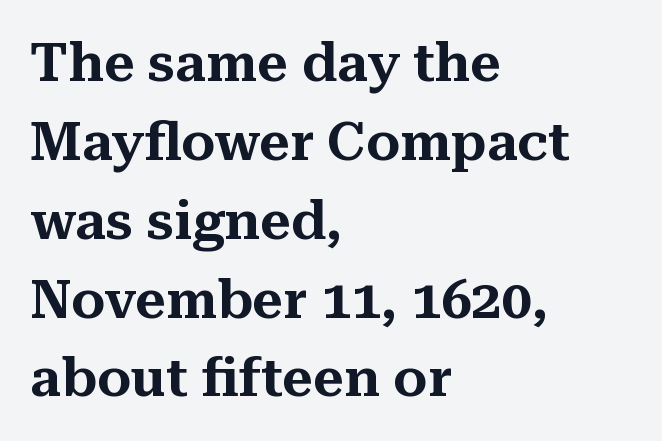
Q: Is the text italic (slanted)? A: No, it is upright.
Q: Is the typeface a serif or a sans-serif typeface? A: Serif.
Q: Is the text underlined? A: No.
Q: How is the paragraph aligned? A: Left-aligned.
Q: Is the spacing between letters normal or unusually wide? A: Normal.
Q: Is the spacing between lines tight, normal or loose? A: Normal.
Q: Width (condensed, normal, or wide)? A: Normal.
Q: Stroke contrast? A: Medium.
Q: x-height? A: Medium.
Q: Monospaced? A: No.
